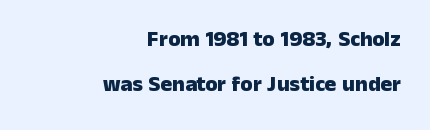
No word sits above an underline. Typesetter's note: full bold, strokes at maximum text heaviness. Between one letter and the next there's only the usual sliver of space. Alignment: flush right. When letters stand straight like this, we call the style roman or upright. Vertical spacing — loose.
